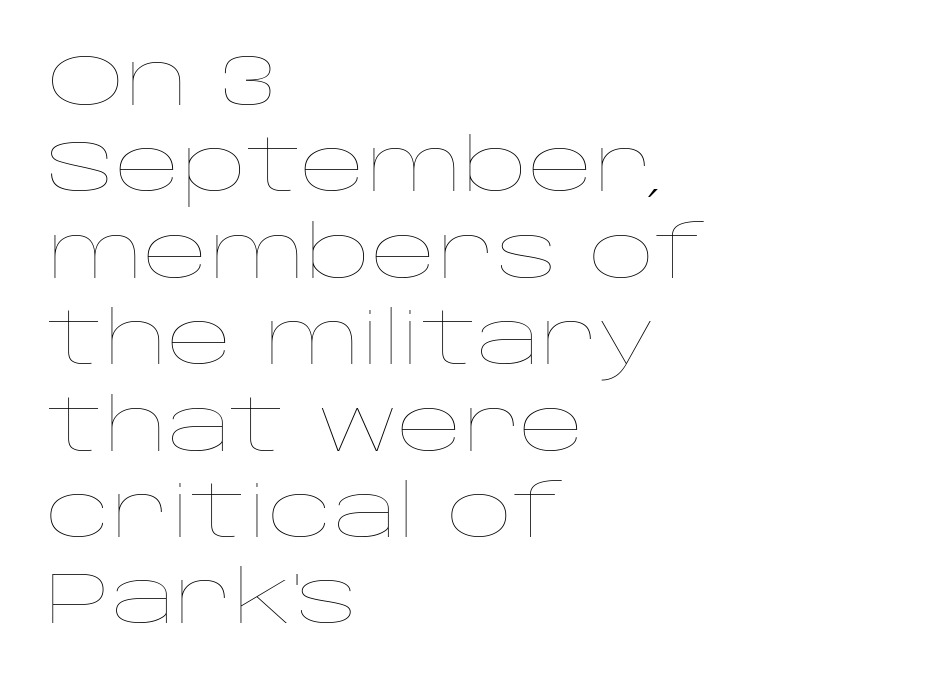
Q: Is the text bold? A: No.
Q: Is the text italic (slanted)? A: No, it is upright.
Q: Is the text underlined? A: No.
Q: How is the paragraph aligned? A: Left-aligned.
Q: Is the spacing between letters normal or unusually wide? A: Normal.
Q: Width (condensed, normal, or wide)? A: Wide.
Q: Stroke contrast? A: Low.
Q: x-height? A: Large.
Q: Monospaced? A: No.
